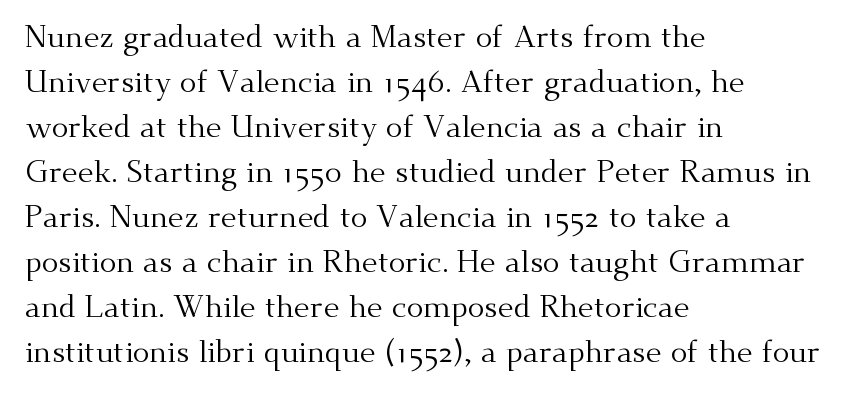
The image shows 31 px regular-weight serif type, upright; set left-aligned, normal line spacing (1.45x), normal letter spacing, not underlined; medium stroke contrast and a small x-height.
